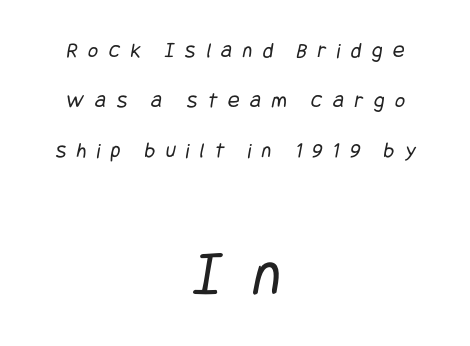
The image shows 65 px regular-weight, condensed sans-serif type; set centered, loose line spacing (2.28x), unusually wide letter spacing (+0.48 em), not underlined; the second (bottom) block is 2.95x larger; low stroke contrast and a large x-height.
